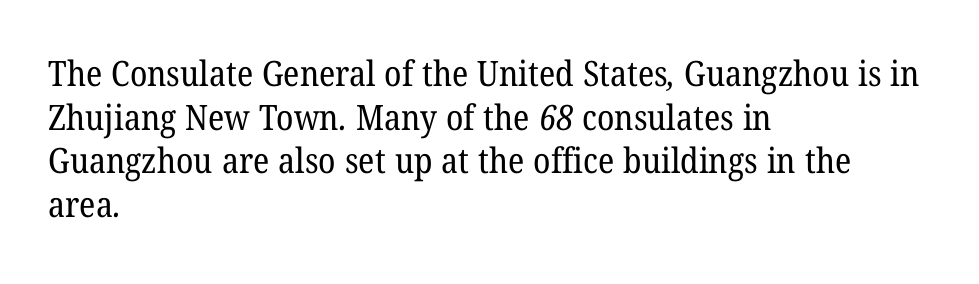
Characters follow at the spacing the type designer built in. The letterforms sit at book weight or below. The words here are not underlined. Each new line begins a customary step beneath the previous one. In CSS terms this would be text-align: left. The face used here is proportionally spaced, like ordinary book or web type.
